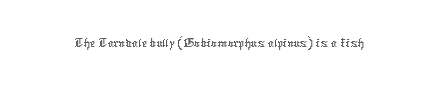
Q: Is the text bold? A: No.
Q: Is the text italic (slanted)? A: No, it is upright.
Q: Is the text underlined? A: No.
Q: Is the spacing between letters normal or unusually wide? A: Normal.
Q: Width (condensed, normal, or wide)? A: Normal.
Q: Stroke contrast? A: Low.
Q: x-height? A: Medium.
Q: Monospaced? A: No.
